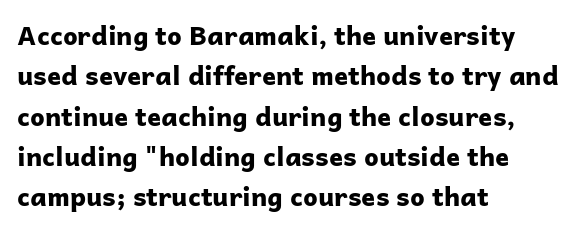
A classic flush-left, rag-right setting is used for this passage. Rows of type keep a routine distance in the vertical direction. Descenders are the only things crossing below the line. The strokes are fattened all the way to bold. Tracking value appears to be zero — textbook default spacing.
